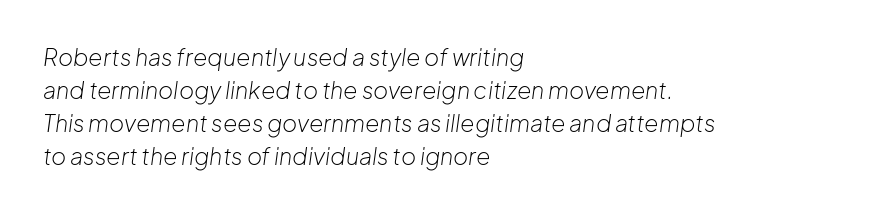
Q: Is the text bold? A: No.
Q: Is the text italic (slanted)? A: Yes, it leans right by about 8 degrees.
Q: Is the text underlined? A: No.
Q: How is the paragraph aligned? A: Left-aligned.
Q: Is the spacing between letters normal or unusually wide? A: Normal.
Q: Is the spacing between lines tight, normal or loose? A: Normal.
